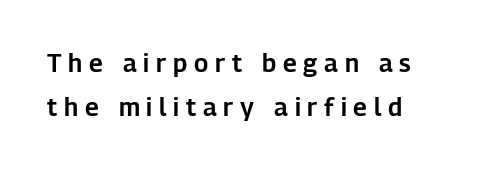
Q: Is the text italic (slanted)? A: No, it is upright.
Q: Is the text underlined? A: No.
Q: Is the spacing between letters normal or unusually wide? A: Unusually wide.
